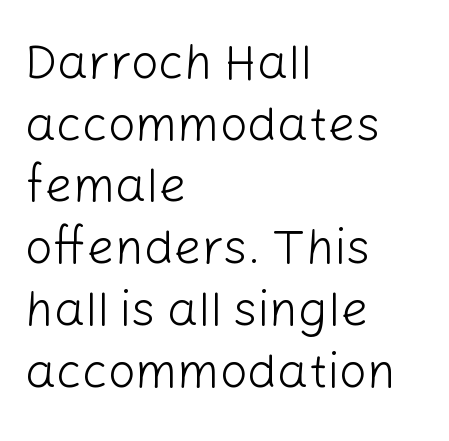
The image shows 49 px light sans-serif type, upright; set left-aligned, normal line spacing (1.26x), normal letter spacing, not underlined; low stroke contrast and a medium x-height.
